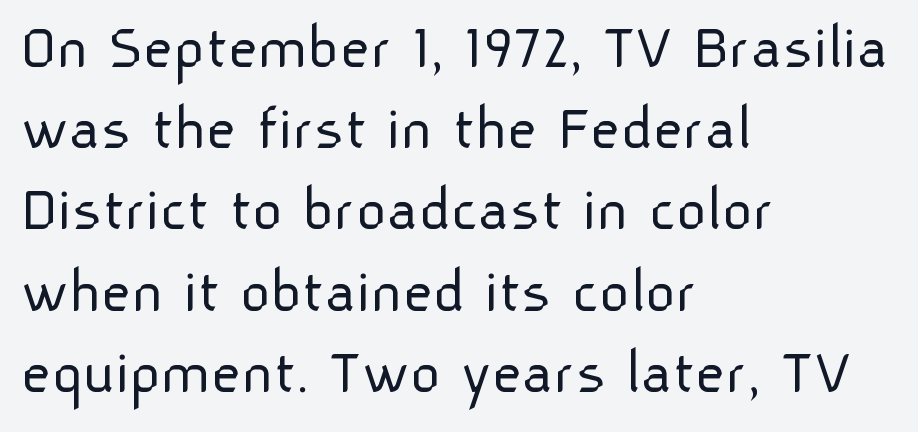
{"serif": "no", "italic": "no", "bold": "no", "weight": "light", "width": "normal", "stroke_contrast": "low", "x_height": "medium", "monospaced": "no", "underline": "no", "align": "left", "line_spacing_ratio": 1.23, "letter_spacing": "normal", "letter_spacing_em": 0.0, "glyph_px": 66}
